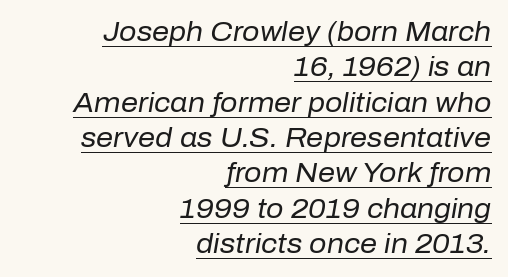
Q: Is the text bold? A: No.
Q: Is the text italic (slanted)? A: Yes, it leans right by about 10 degrees.
Q: Is the text underlined? A: Yes.
Q: How is the paragraph aligned? A: Right-aligned.
Q: Is the spacing between letters normal or unusually wide? A: Normal.
Q: Is the spacing between lines tight, normal or loose? A: Normal.
